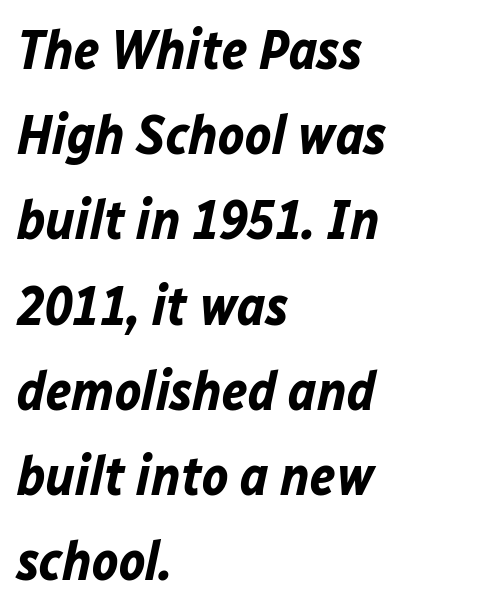
Q: Is the text bold? A: Yes.
Q: Is the text italic (slanted)? A: Yes, it leans right by about 12 degrees.
Q: Is the text underlined? A: No.
Q: How is the paragraph aligned? A: Left-aligned.
Q: Is the spacing between letters normal or unusually wide? A: Normal.
Q: Is the spacing between lines tight, normal or loose? A: Normal.
Q: Width (condensed, normal, or wide)? A: Normal.
Q: Stroke contrast? A: Low.
Q: x-height? A: Medium.
Q: Monospaced? A: No.
